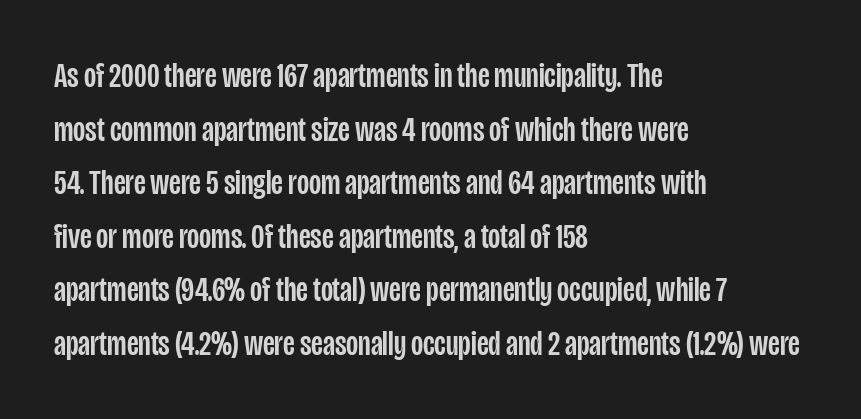
Q: Is the text italic (slanted)? A: No, it is upright.
Q: Is the typeface a serif or a sans-serif typeface? A: Sans-serif.
Q: Is the text underlined? A: No.
Q: How is the paragraph aligned? A: Left-aligned.
Q: Is the spacing between letters normal or unusually wide? A: Normal.
Q: Is the spacing between lines tight, normal or loose? A: Normal.
Q: Width (condensed, normal, or wide)? A: Condensed.
Q: Stroke contrast? A: Low.
Q: x-height? A: Large.
Q: Monospaced? A: No.
